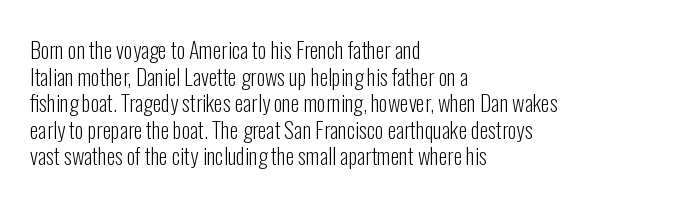
Q: Is the text bold? A: No.
Q: Is the text italic (slanted)? A: No, it is upright.
Q: Is the text underlined? A: No.
Q: How is the paragraph aligned? A: Left-aligned.
Q: Is the spacing between letters normal or unusually wide? A: Normal.
